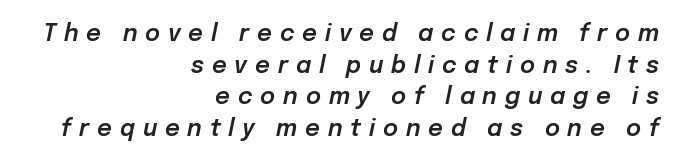
Rows of type keep a routine distance in the vertical direction. The typesetter chose a ragged-left arrangement here. The strip under each line holds only bare page. Substantial extra tracking has been applied to these lines.
